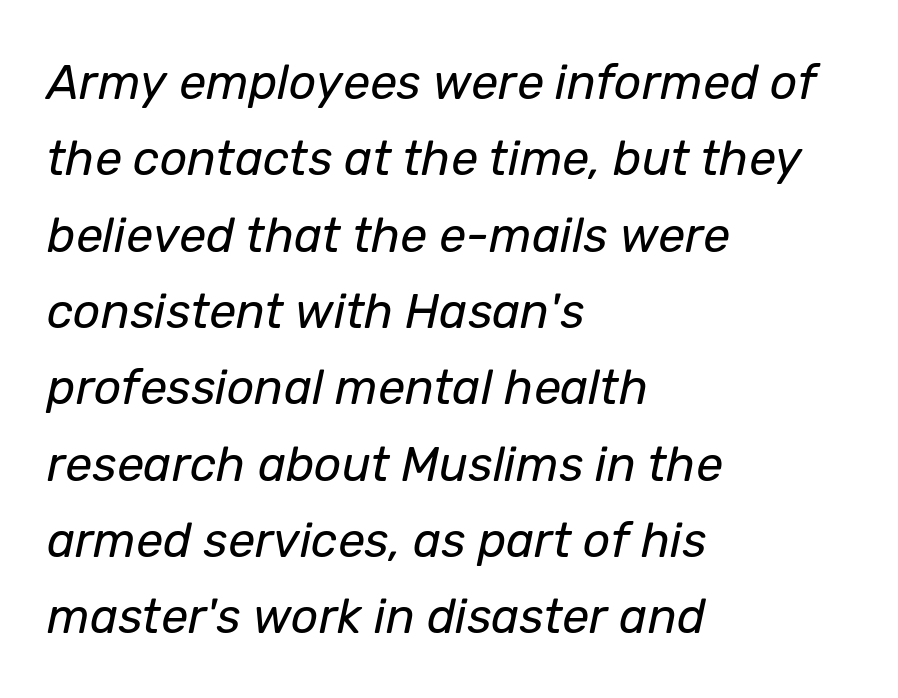
The image shows 48 px regular-weight type, italic (leaning right); set left-aligned, normal line spacing (1.59x), normal letter spacing, not underlined; low stroke contrast and a medium x-height.
